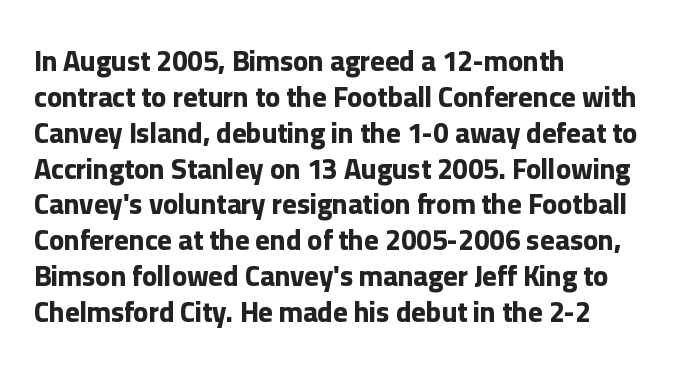
The image shows 28 px bold sans-serif type, upright; set left-aligned, normal line spacing (1.28x), normal letter spacing, not underlined; low stroke contrast and a medium x-height.
